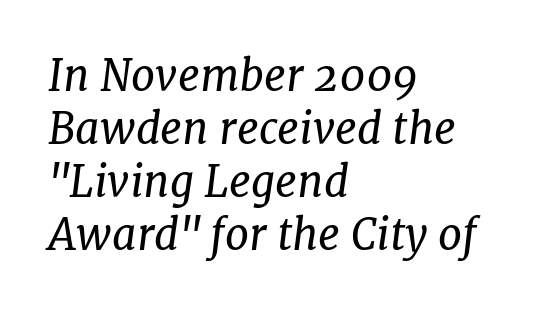
In terms of letterform style, serifs are clearly present. Descenders are the only things crossing below the line. The passage shown is not bold in any degree. The passage shown is typed in a proportional face where columns would drift. Compared with ordinary roman type, these characters are visibly tilted.
